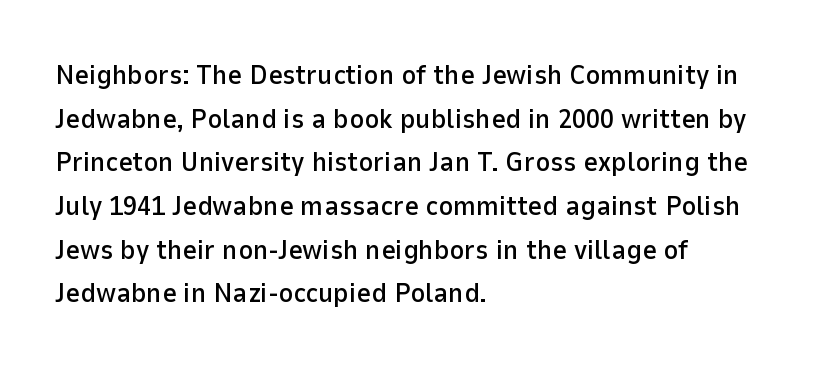
Q: Is the text italic (slanted)? A: No, it is upright.
Q: Is the typeface a serif or a sans-serif typeface? A: Sans-serif.
Q: Is the text underlined? A: No.
Q: How is the paragraph aligned? A: Left-aligned.
Q: Is the spacing between letters normal or unusually wide? A: Normal.
Q: Is the spacing between lines tight, normal or loose? A: Normal.
Q: Width (condensed, normal, or wide)? A: Normal.
Q: Stroke contrast? A: Low.
Q: x-height? A: Medium.
Q: Monospaced? A: No.
